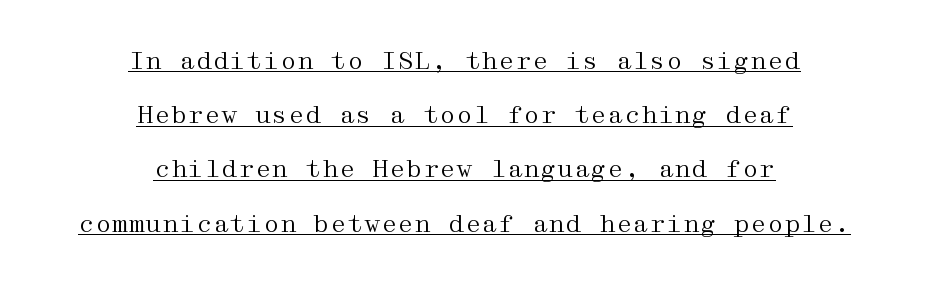
Q: Is the text bold? A: No.
Q: Is the text italic (slanted)? A: No, it is upright.
Q: Is the text underlined? A: Yes.
Q: How is the paragraph aligned? A: Centered.
Q: Is the spacing between letters normal or unusually wide? A: Normal.
Q: Is the spacing between lines tight, normal or loose? A: Loose.
